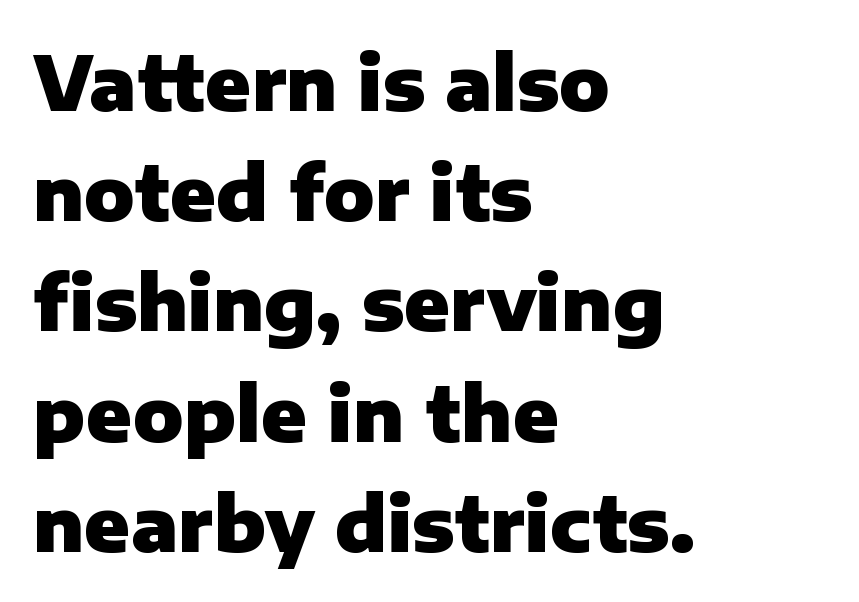
{"serif": "no", "italic": "no", "bold": "yes", "weight": "heavy", "width": "normal", "stroke_contrast": "low", "x_height": "medium", "monospaced": "no", "underline": "no", "align": "left", "line_spacing": "normal", "line_spacing_ratio": 1.47, "letter_spacing": "normal", "letter_spacing_em": 0.0, "glyph_px": 75}
